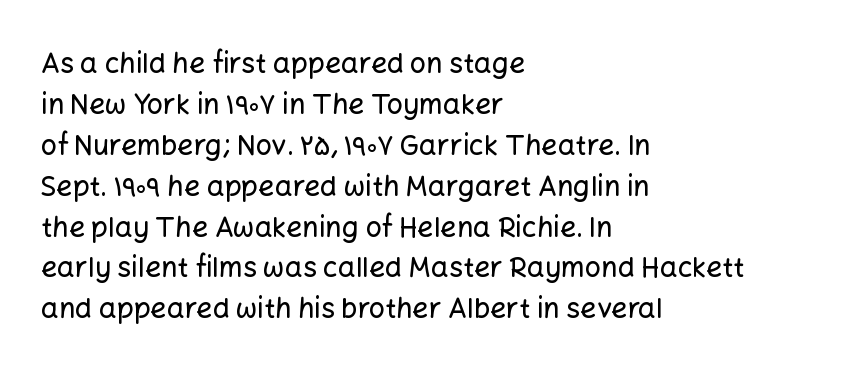
The image shows 28 px sans-serif type, upright; set left-aligned, normal line spacing (1.46x), normal letter spacing, not underlined; low stroke contrast and a medium x-height.
